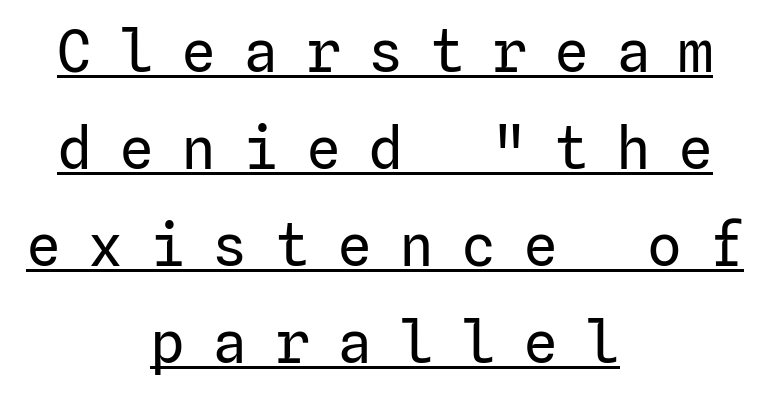
This is underlined copy, the kind a proofreader might mark for attention. Every character sits straight up, as roman type does. The font family rendered here belongs to the sans-serif group. Loose tracking; the words dissolve into strings of separated letters. Teacher's note: observe the equal gaps on both sides — that is centered alignment. Stem width sits at or under what a default text font uses.
